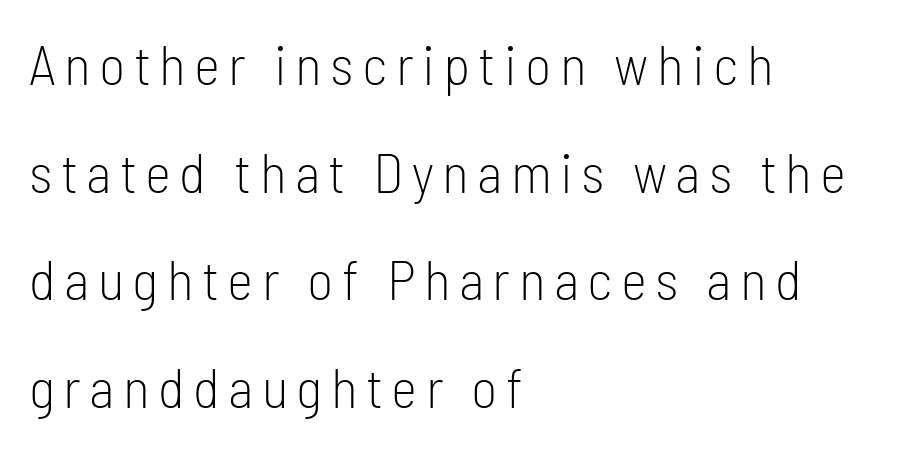
{"serif": "no", "italic": "no", "bold": "no", "weight": "light", "width": "condensed", "stroke_contrast": "low", "x_height": "medium", "monospaced": "no", "underline": "no", "align": "left", "line_spacing": "loose", "line_spacing_ratio": 1.92, "glyph_px": 56}
